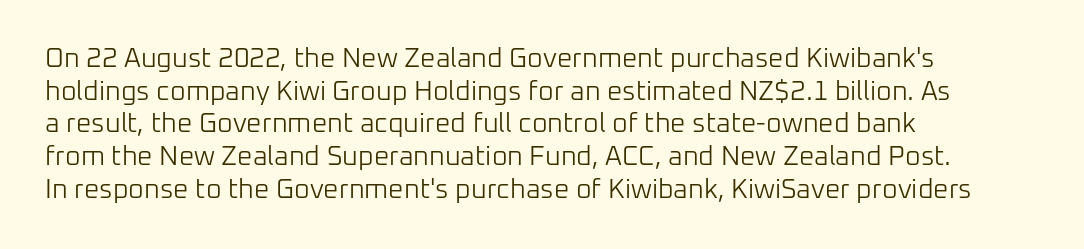
What stands out about the letter spacing? Nothing — it is the standard amount. This is not heavy type; no bold has been used. Just letters on the line, the space beneath them empty. Notice how the stems are strictly vertical — no italics here. This rendering uses left alignment, leaving the right contour irregular.
